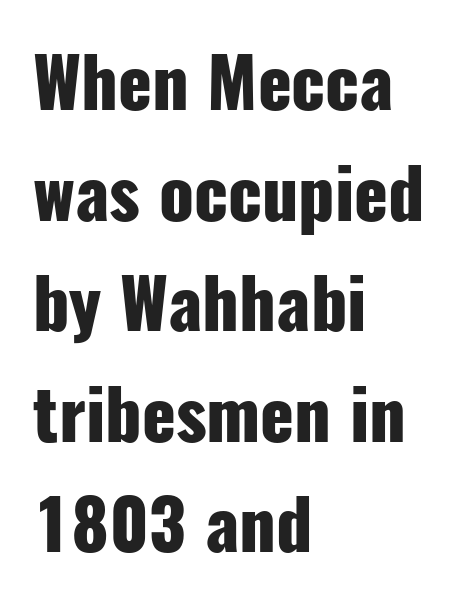
Has an underline been added? It has not. Line spacing here is normal. Varying glyph widths throughout — classic text-font behaviour. Look at the stroke-to-counter ratio: heavy, a bold. Typographically, this falls in the sans-serif category.
